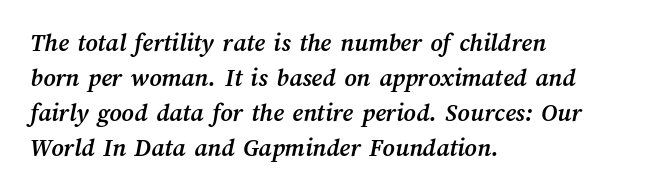
Q: Is the text bold? A: Yes.
Q: Is the text underlined? A: No.
Q: How is the paragraph aligned? A: Left-aligned.
Q: Is the spacing between letters normal or unusually wide? A: Normal.
Q: Is the spacing between lines tight, normal or loose? A: Normal.
